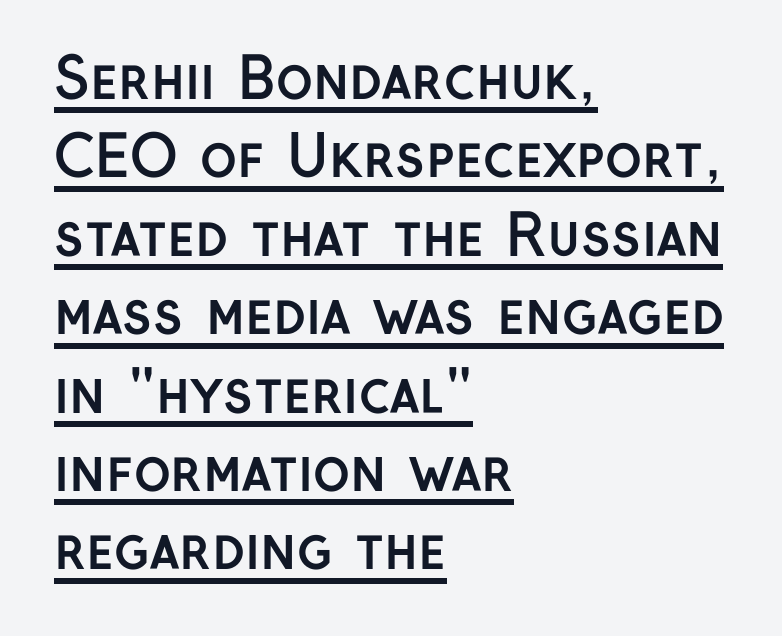
The letters carry no serifs — their stems end cleanly without finishing strokes. The lettering holds an erect, upright posture throughout. Standard letterfit; no display-style spreading of the glyphs. Note the varied advance widths — an 'i' is clearly narrower than an 'm'.
